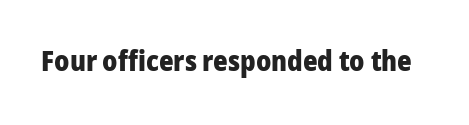
The image shows 28 px heavy sans-serif type, upright; set normal letter spacing, not underlined; low stroke contrast and a medium x-height.
